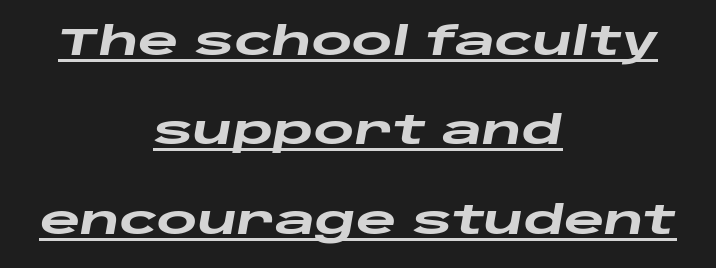
This sample has the flowing, uneven cadence of proportional lettering. Set as a true bold cut, around the 700 mark. The specimen includes a rule beneath the text block's lines. Which margin do the lines hug? Neither — every line sits in the middle.
